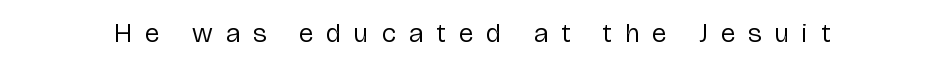
Q: Is the text bold? A: No.
Q: Is the text italic (slanted)? A: No, it is upright.
Q: Is the text underlined? A: No.
Q: Is the spacing between letters normal or unusually wide? A: Unusually wide.
